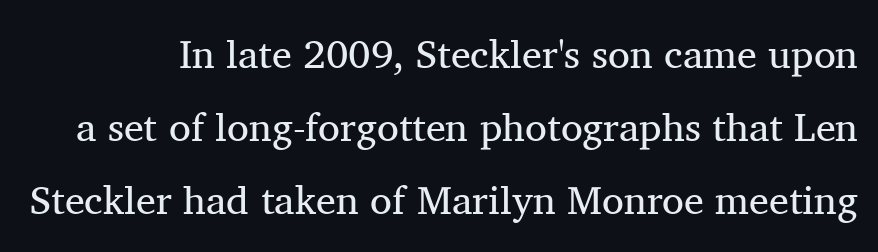
{"serif": "yes", "italic": "no", "bold": "no", "weight": "regular", "width": "normal", "stroke_contrast": "medium", "x_height": "medium", "monospaced": "no", "underline": "no", "line_spacing_ratio": 1.82, "letter_spacing": "normal", "letter_spacing_em": 0.0, "glyph_px": 40}
